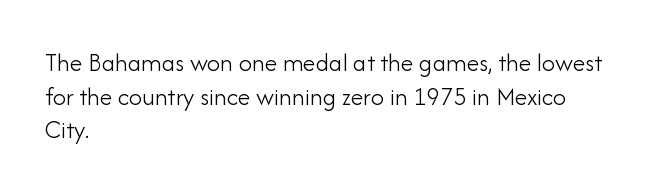
Interline gaps are of average width in this sample. In terms of posture, this sample is upright. Teacher's note: observe the even left margin — that is flush-left alignment. The cut favours lightness, reaching ordinary text weight at its darkest.
